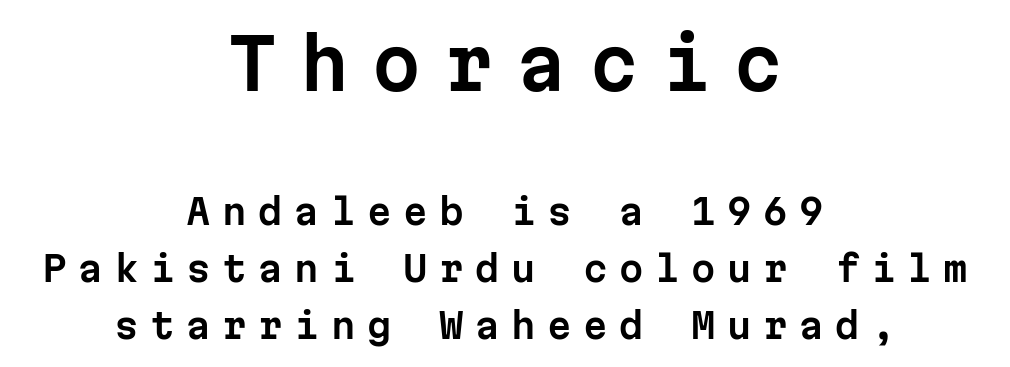
The image shows 70 px sans-serif type, upright, monospaced; set centered, normal line spacing (1.62x), unusually wide letter spacing (+0.33 em), not underlined; the first (top) block is 2.0x larger; low stroke contrast and a medium x-height.
